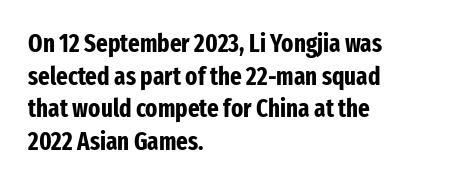
The image shows 25 px bold type, upright; set left-aligned, normal line spacing (1.31x), normal letter spacing, not underlined.
